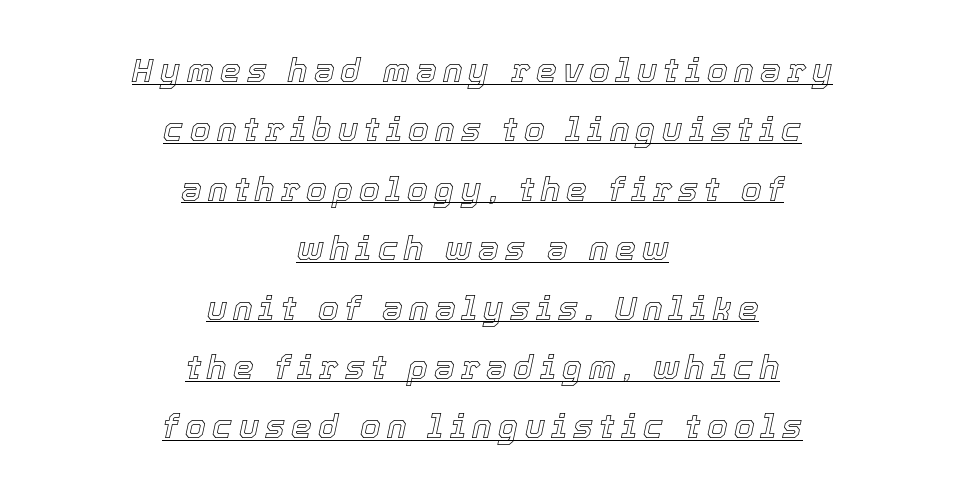
The sample's only ornament is a line tracing under the words. The lines in this sample share a center point and differ in where they start and stop. Each letter keeps its own natural width here, so spacing adapts to shape. The glyphs look as if they've been sheared to an angle.
